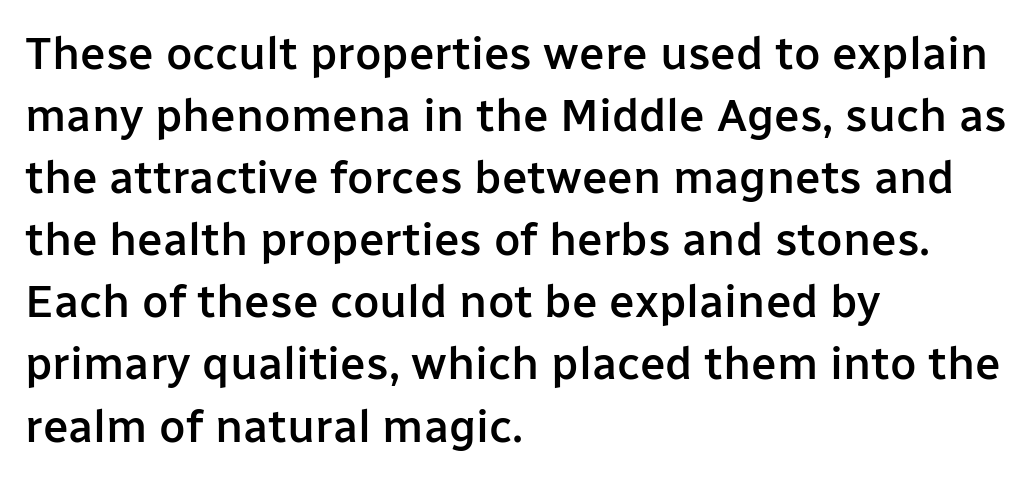
{"serif": "no", "italic": "no", "bold": "semi", "weight": "semibold", "width": "normal", "stroke_contrast": "low", "x_height": "medium", "monospaced": "no", "underline": "no", "align": "left", "line_spacing": "normal", "line_spacing_ratio": 1.35, "letter_spacing": "normal", "letter_spacing_em": 0.0, "glyph_px": 46}
